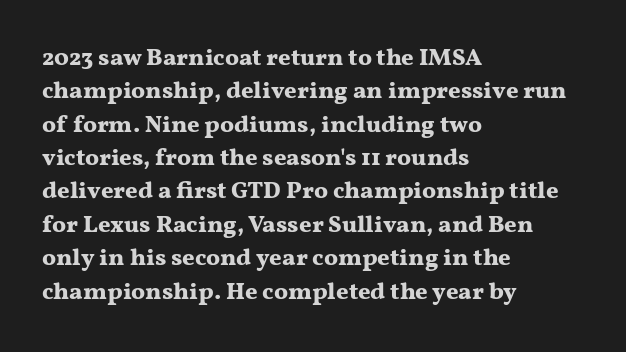
Q: Is the text bold? A: Yes.
Q: Is the text italic (slanted)? A: No, it is upright.
Q: Is the text underlined? A: No.
Q: How is the paragraph aligned? A: Left-aligned.
Q: Is the spacing between letters normal or unusually wide? A: Normal.
Q: Is the spacing between lines tight, normal or loose? A: Normal.
